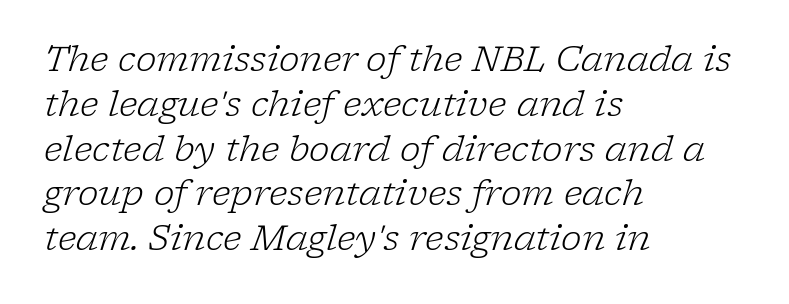
{"serif": "yes", "italic": "yes", "lean": "right", "slant_degrees": 17, "bold": "no", "weight": "light", "width": "normal", "stroke_contrast": "low", "x_height": "medium", "monospaced": "no", "underline": "no", "align": "left", "line_spacing": "normal", "line_spacing_ratio": 1.28, "letter_spacing": "normal", "letter_spacing_em": 0.0, "glyph_px": 35}
